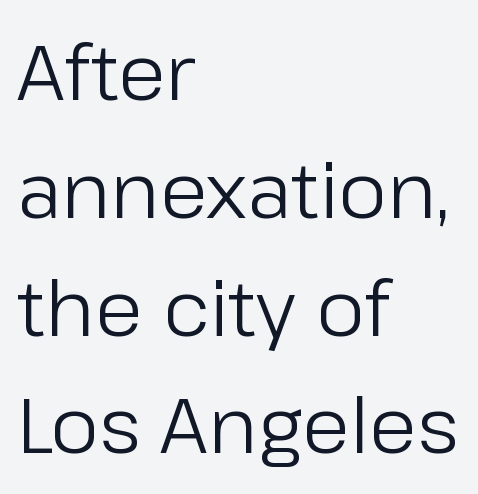
Q: Is the text bold? A: No.
Q: Is the text italic (slanted)? A: No, it is upright.
Q: Is the typeface a serif or a sans-serif typeface? A: Sans-serif.
Q: Is the text underlined? A: No.
Q: How is the paragraph aligned? A: Left-aligned.
Q: Is the spacing between letters normal or unusually wide? A: Normal.
Q: Is the spacing between lines tight, normal or loose? A: Normal.
Q: Width (condensed, normal, or wide)? A: Normal.
Q: Stroke contrast? A: Low.
Q: x-height? A: Medium.
Q: Monospaced? A: No.
